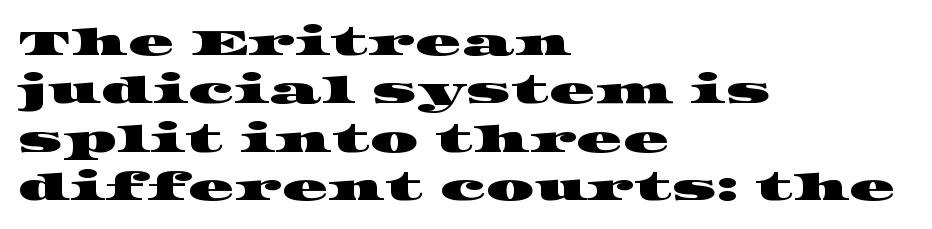
Successive baselines arrive at the customary interval. The tracking reads as untouched default to a designer's eye. You could not count columns in this text — the font is proportionally spaced. The lines are quadded left. No word sits above an underline.
